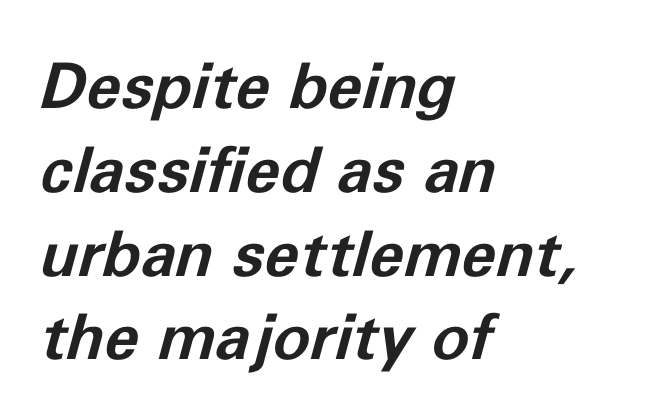
The image shows 63 px bold type, italic (leaning right); set left-aligned, normal line spacing (1.33x), normal letter spacing, not underlined; low stroke contrast and a medium x-height.
